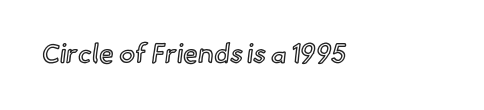
Q: Is the text italic (slanted)? A: Yes.
Q: Is the text underlined? A: No.
Q: Is the spacing between letters normal or unusually wide? A: Normal.
